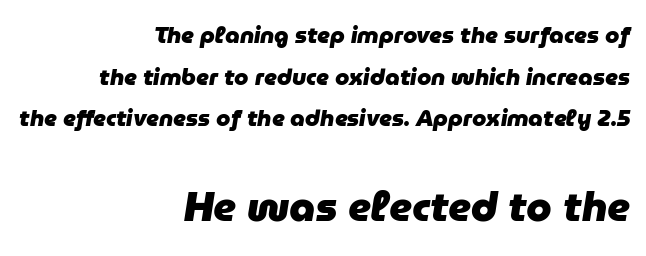
Character widths vary here, with narrow letters taking less room than wide ones. A full-strength bold gives these letters their thick strokes. Would a proofreader flag this as italicized? Yes. Character size in the trailing block exceeds that of the leading block. Does extra space separate the letters? No, they use regular spacing. Honestly, there is no underline to notice here at all.
